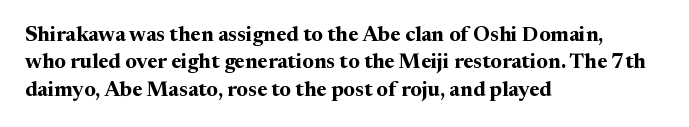
The rendering anchors every line to the left-hand side. This is the regular roman posture of the typeface. A normal amount of white space separates one row of letters from the next. The face used here is rendered with its standard letterfit. A clean baseline with only descenders dipping below it. The sample has been set heavy, in full bold.
